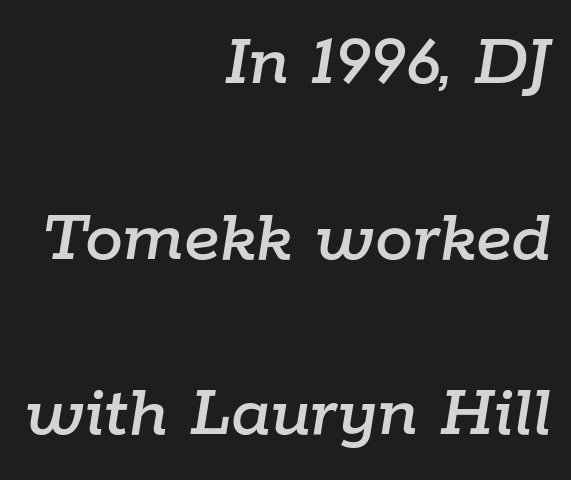
The image shows 76 px text type, italic (leaning right); set right-aligned, loose line spacing (2.31x), normal letter spacing, not underlined; low stroke contrast and a medium x-height.
